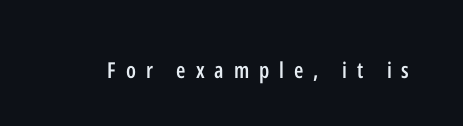
Q: Is the text bold? A: Semi-bold.
Q: Is the text italic (slanted)? A: No, it is upright.
Q: Is the text underlined? A: No.
Q: Is the spacing between letters normal or unusually wide? A: Unusually wide.
